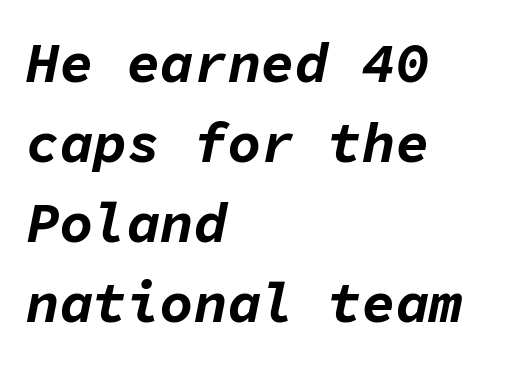
{"italic": "yes", "lean": "right", "slant_degrees": 11, "bold": "yes", "weight": "bold", "width": "normal", "stroke_contrast": "low", "x_height": "medium", "monospaced": "yes", "underline": "no", "align": "left", "line_spacing": "normal", "line_spacing_ratio": 1.43, "letter_spacing": "normal", "letter_spacing_em": 0.0, "glyph_px": 56}
